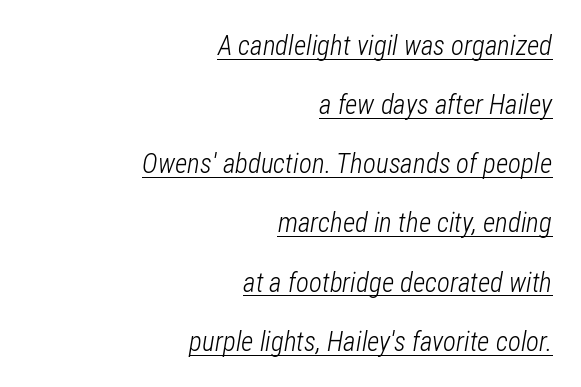
{"italic": "yes", "lean": "right", "slant_degrees": 12, "bold": "no", "underline": "yes", "align": "right", "line_spacing": "loose", "line_spacing_ratio": 2.19, "letter_spacing": "normal", "letter_spacing_em": 0.0, "glyph_px": 27}
